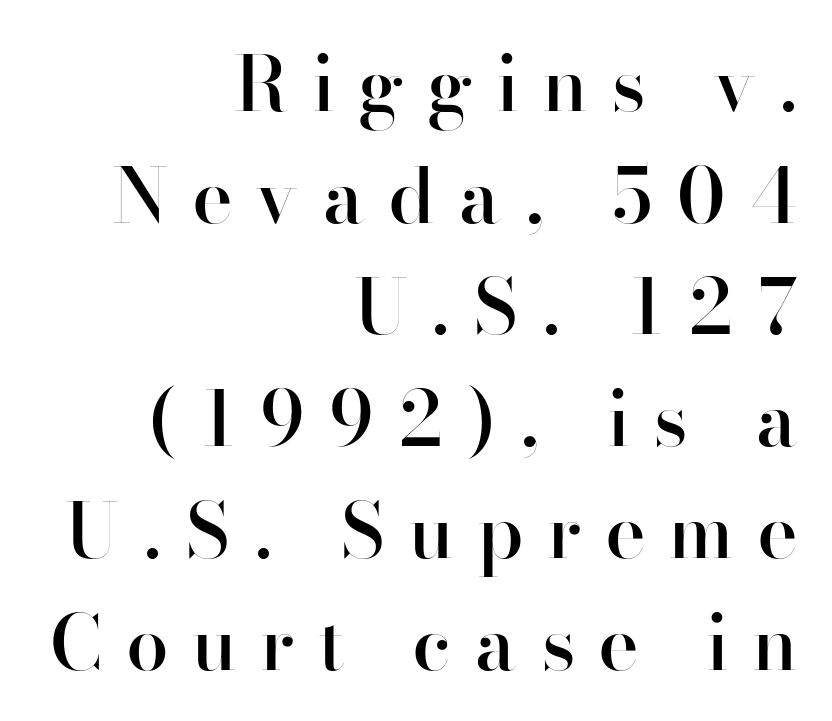
The image shows 76 px semibold sans-serif type, upright; set right-aligned, normal line spacing (1.47x), unusually wide letter spacing (+0.33 em), not underlined; high stroke contrast and a small x-height.
